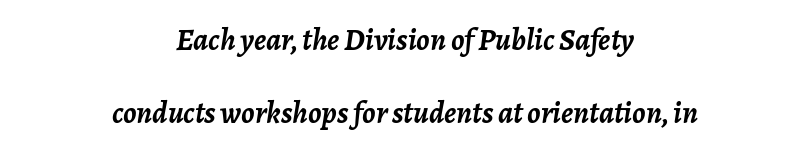
Q: Is the text bold? A: Yes.
Q: Is the text italic (slanted)? A: Yes, it leans right by about 7 degrees.
Q: Is the text underlined? A: No.
Q: How is the paragraph aligned? A: Centered.
Q: Is the spacing between letters normal or unusually wide? A: Normal.
Q: Is the spacing between lines tight, normal or loose? A: Loose.
Q: Width (condensed, normal, or wide)? A: Normal.
Q: Stroke contrast? A: Low.
Q: x-height? A: Medium.
Q: Monospaced? A: No.
